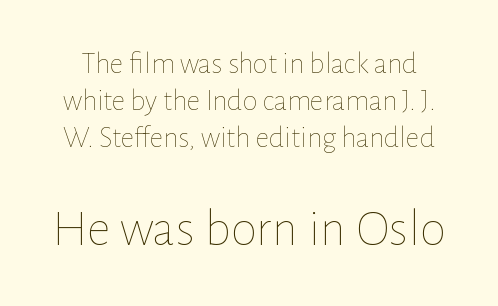
Q: Is the text bold? A: No.
Q: Is the text italic (slanted)? A: No, it is upright.
Q: Is the text underlined? A: No.
Q: Is the spacing between letters normal or unusually wide? A: Normal.
Q: Which block of text is set in a larger size, the first (top) or the second (bottom)? A: The second (bottom) one.
Q: Width (condensed, normal, or wide)? A: Normal.
Q: Stroke contrast? A: Low.
Q: x-height? A: Medium.
Q: Monospaced? A: No.
